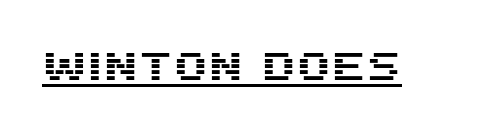
The image shows 40 px sans-serif type, upright; set normal letter spacing, underlined; medium stroke contrast and a large x-height.
